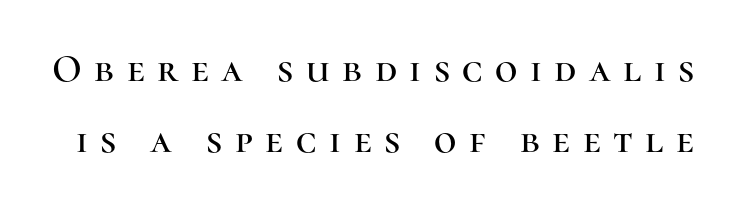
{"serif": "yes", "italic": "no", "width": "normal", "stroke_contrast": "high", "x_height": "medium", "monospaced": "no", "underline": "no", "line_spacing_ratio": 1.82, "letter_spacing": "wide", "letter_spacing_em": 0.32, "glyph_px": 39}
